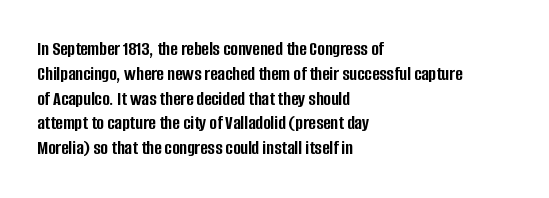
Q: Is the text bold? A: Yes.
Q: Is the text italic (slanted)? A: No, it is upright.
Q: Is the text underlined? A: No.
Q: How is the paragraph aligned? A: Left-aligned.
Q: Is the spacing between letters normal or unusually wide? A: Normal.
